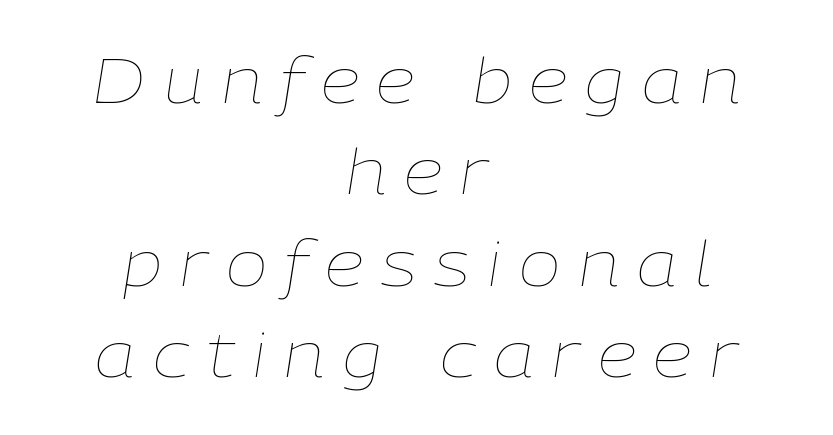
The image shows 63 px thin type, italic (leaning right); set centered, normal line spacing (1.45x), unusually wide letter spacing (+0.28 em), not underlined; low stroke contrast and a medium x-height.
